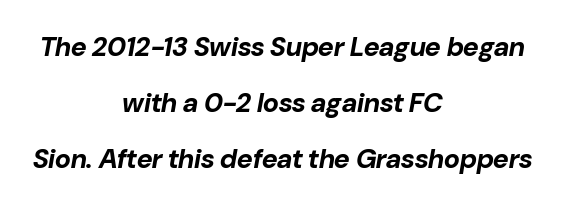
The image shows 27 px bold type, italic (leaning right); set centered, loose line spacing (2.08x), normal letter spacing, not underlined.
